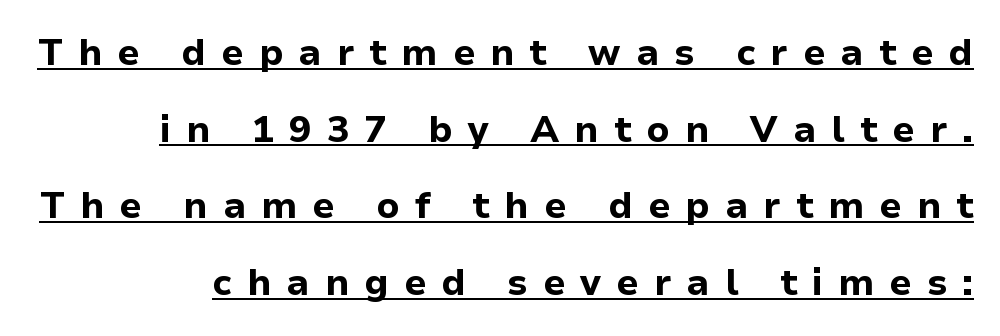
The image shows 37 px bold sans-serif type, upright; set right-aligned, loose line spacing (2.07x), unusually wide letter spacing (+0.41 em), underlined; low stroke contrast and a medium x-height.
